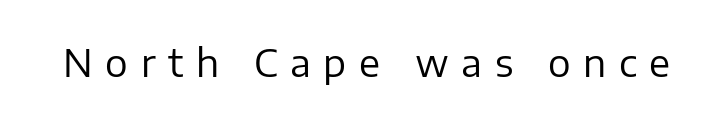
{"serif": "no", "italic": "no", "bold": "no", "weight": "regular", "width": "normal", "stroke_contrast": "low", "x_height": "medium", "monospaced": "no", "underline": "no", "letter_spacing": "wide", "letter_spacing_em": 0.33, "glyph_px": 38}
